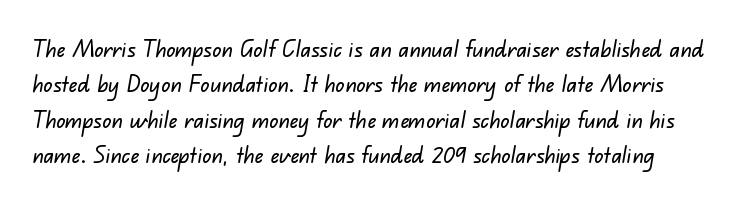
{"underline": "no", "line_spacing": "normal", "line_spacing_ratio": 1.54, "letter_spacing": "normal", "letter_spacing_em": 0.0, "glyph_px": 23}
